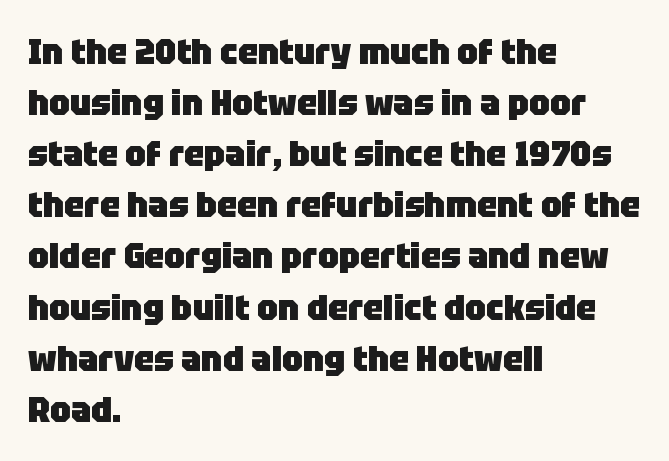
One-word summary of the alignment: left. The zone under the glyphs is completely vacant. Between one letter and the next there's only the usual sliver of space. In terms of posture, this sample is upright. The strokes are fattened all the way to bold.
